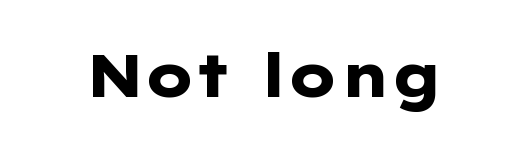
Q: Is the text bold? A: Yes.
Q: Is the text italic (slanted)? A: No, it is upright.
Q: Is the typeface a serif or a sans-serif typeface? A: Sans-serif.
Q: Is the text underlined? A: No.
Q: Is the spacing between letters normal or unusually wide? A: Normal.
Q: Width (condensed, normal, or wide)? A: Wide.
Q: Stroke contrast? A: Low.
Q: x-height? A: Medium.
Q: Monospaced? A: No.
